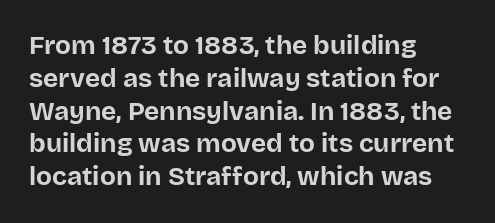
Q: Is the text bold? A: Yes.
Q: Is the text italic (slanted)? A: No, it is upright.
Q: Is the text underlined? A: No.
Q: How is the paragraph aligned? A: Left-aligned.
Q: Is the spacing between letters normal or unusually wide? A: Normal.
Q: Is the spacing between lines tight, normal or loose? A: Normal.
